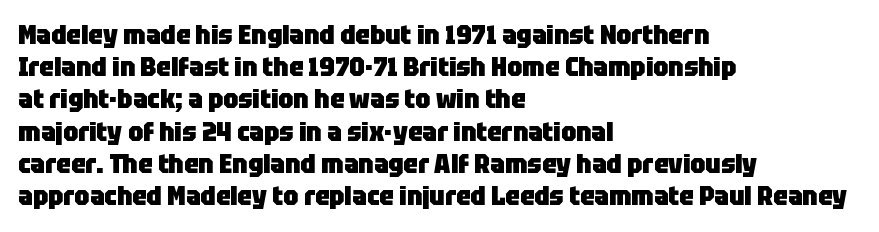
The image shows 26 px bold type, upright; set left-aligned, line spacing 1.24x, normal letter spacing, not underlined.
